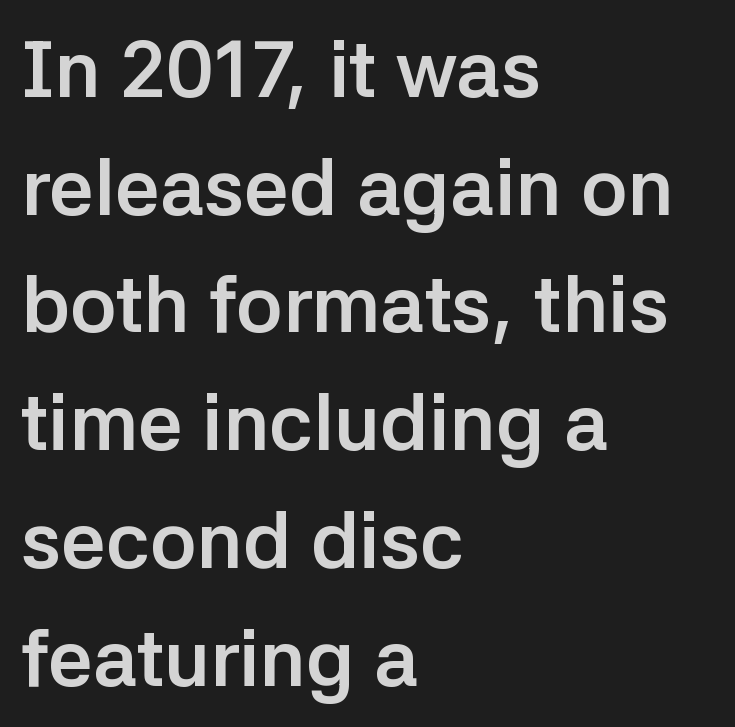
Q: Is the text bold? A: Yes.
Q: Is the text italic (slanted)? A: No, it is upright.
Q: Is the typeface a serif or a sans-serif typeface? A: Sans-serif.
Q: Is the text underlined? A: No.
Q: How is the paragraph aligned? A: Left-aligned.
Q: Is the spacing between letters normal or unusually wide? A: Normal.
Q: Is the spacing between lines tight, normal or loose? A: Normal.
Q: Width (condensed, normal, or wide)? A: Normal.
Q: Stroke contrast? A: Low.
Q: x-height? A: Medium.
Q: Monospaced? A: No.
